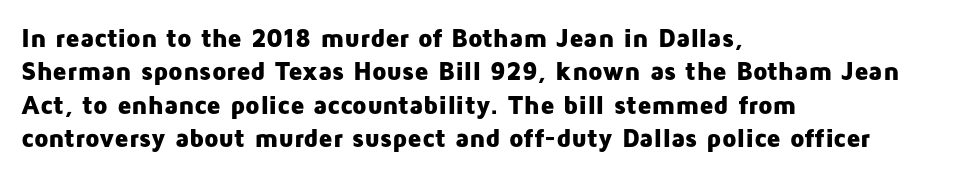
Q: Is the text bold? A: Yes.
Q: Is the text italic (slanted)? A: No, it is upright.
Q: Is the text underlined? A: No.
Q: How is the paragraph aligned? A: Left-aligned.
Q: Is the spacing between letters normal or unusually wide? A: Normal.
Q: Is the spacing between lines tight, normal or loose? A: Normal.
